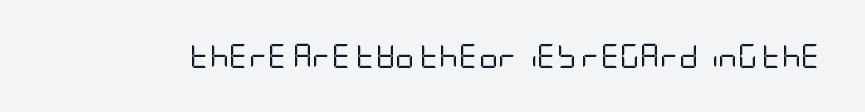
Q: Is the text bold? A: No.
Q: Is the text italic (slanted)? A: No, it is upright.
Q: Is the text underlined? A: No.
Q: Is the spacing between letters normal or unusually wide? A: Normal.
